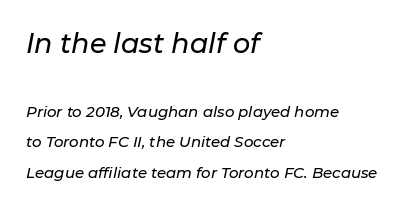
The image shows 27 px text type, italic (leaning right); set left-aligned, loose line spacing (2.02x), normal letter spacing, not underlined; the first (top) block is 1.8x larger.
